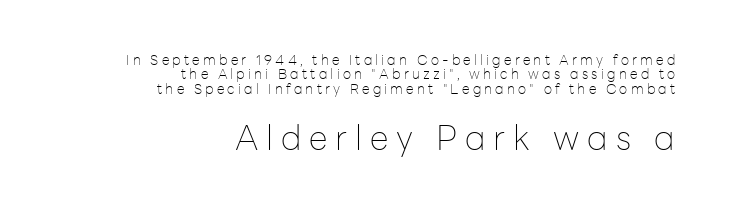
Inter-character spacing is expanded well beyond the font's built-in metrics. Tightly led — the rows are bunched. The font family rendered here belongs to the sans-serif group. The strip under each line holds only bare page. Caption: upper text group reduced, lower text group enlarged.
